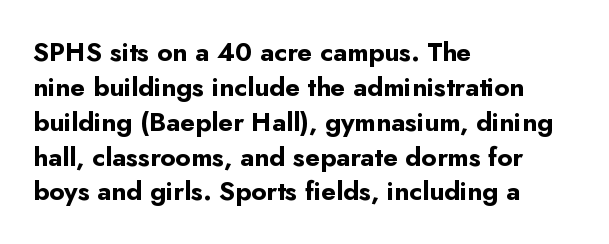
The image shows 26 px bold type, upright; set left-aligned, normal line spacing (1.34x), normal letter spacing, not underlined.
